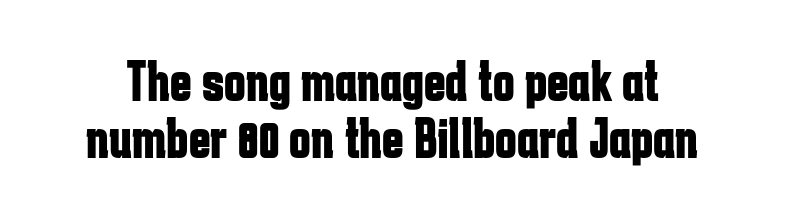
The image shows 58 px bold, condensed sans-serif type, upright; set tight line spacing (0.98x), normal letter spacing, not underlined; low stroke contrast and a medium x-height.
